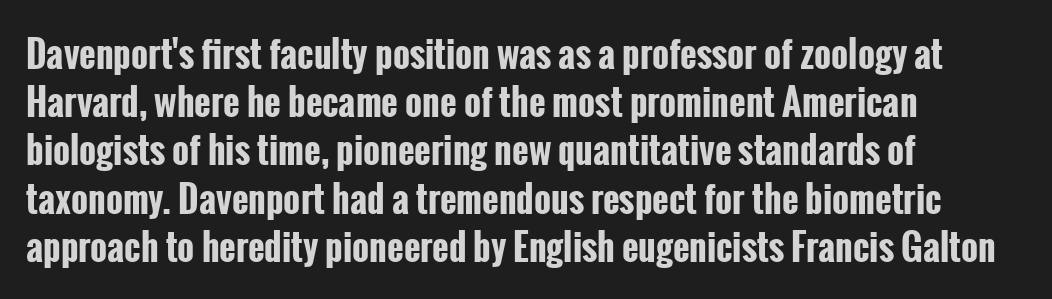
Note: no serifs on the glyphs. Leftover space on each line is placed entirely after the last word. These lines carry a lot of weight — the face is fully bold. The face used here is proportionally spaced, like ordinary book or web type. Characters remain perfectly vertical along every line.
